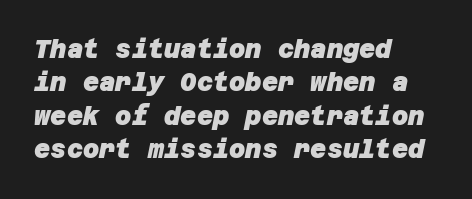
{"bold": "yes", "underline": "no", "align": "left", "line_spacing": "normal", "line_spacing_ratio": 1.34, "letter_spacing": "normal", "letter_spacing_em": 0.0, "glyph_px": 25}
